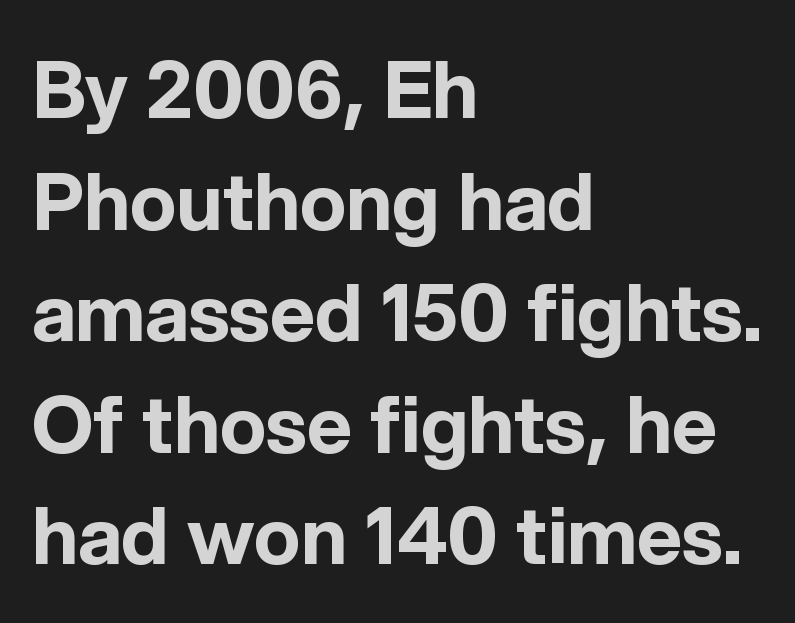
The image shows 78 px bold sans-serif type, upright; set left-aligned, normal line spacing (1.43x), normal letter spacing, not underlined; a medium x-height.
